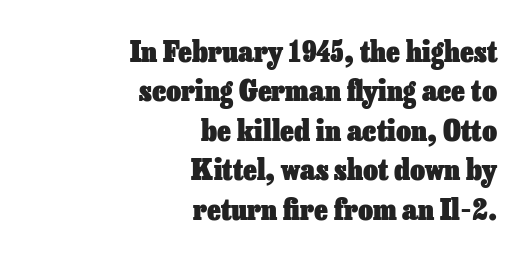
The image shows 29 px heavy type, upright; set right-aligned, normal line spacing (1.36x), normal letter spacing, not underlined; low stroke contrast and a medium x-height.
